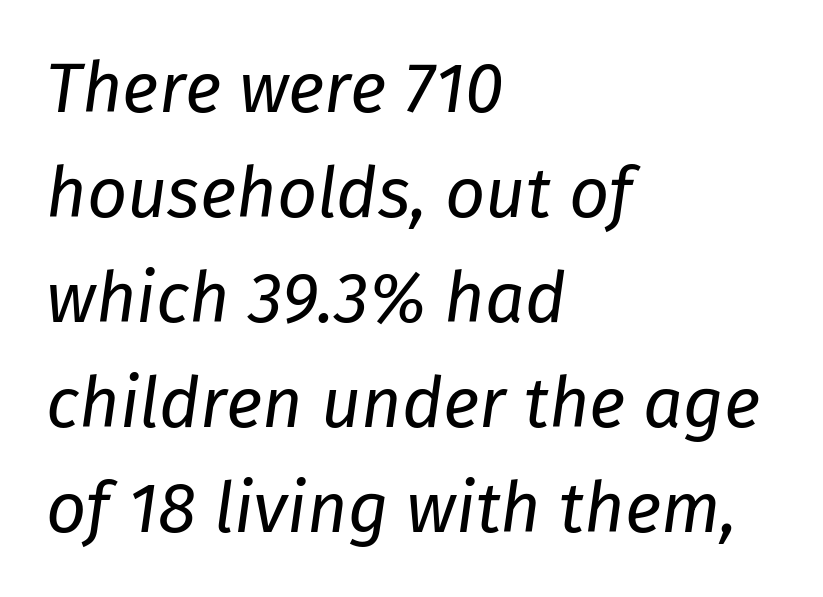
The image shows 70 px regular-weight type, italic (leaning right); set left-aligned, normal line spacing (1.5x), normal letter spacing, not underlined; low stroke contrast and a medium x-height.
